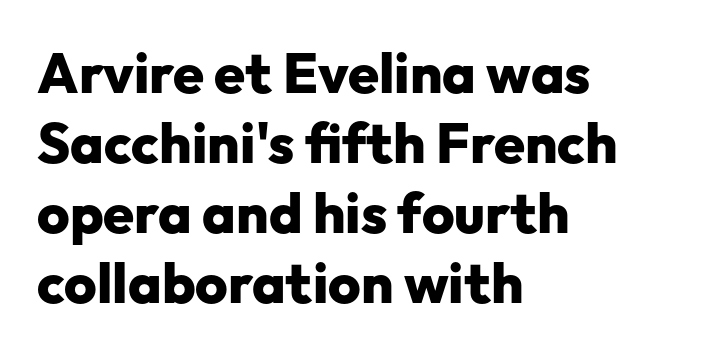
This sample uses plain, unmodified letter spacing. Upright lettering throughout. Short and long lines alike share a common starting point at left. This rendering features lettering with no underline. Interline gaps are of average width in this sample. The passage shown is emphatically bold.
